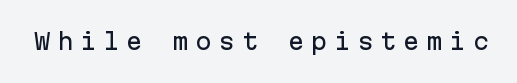
This sample uses an upright cut, with every glyph sitting square on the baseline. In terms of letterspacing, this is a distinctly airy, spread setting. Bare-footed words on every line.
